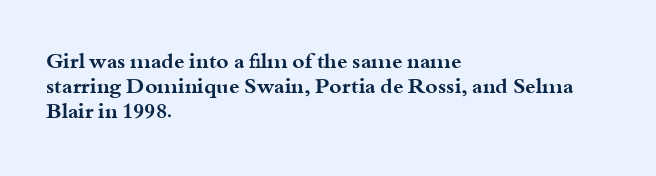
Each line starts at the same left margin while the right side varies. Upright lettering throughout. What stands out about the letter spacing? Nothing — it is the standard amount. Check the space under the baseline: it is left empty. The typesetting leans heavy: a genuine bold.
